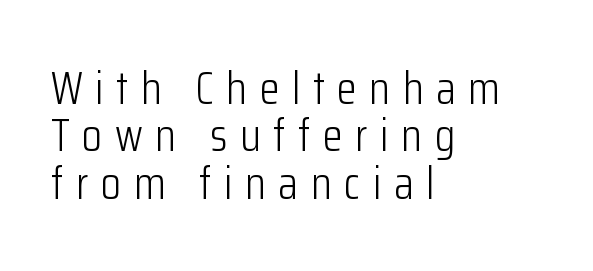
The image shows 46 px light, condensed sans-serif type, upright; set left-aligned, tight line spacing (1.03x), unusually wide letter spacing (+0.27 em), not underlined; low stroke contrast and a medium x-height.
